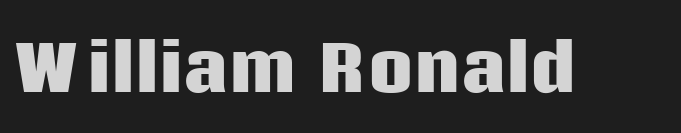
{"serif": "no", "italic": "no", "bold": "yes", "weight": "heavy", "width": "normal", "stroke_contrast": "low", "x_height": "large", "monospaced": "no", "underline": "no", "letter_spacing": "normal", "letter_spacing_em": 0.0, "glyph_px": 63}
